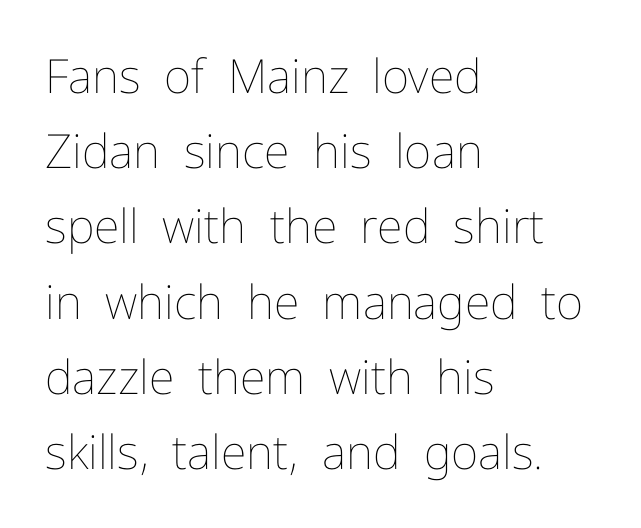
These lines sit exactly where default settings would place them. Glance below the letters and you will spot only blank space. The typeface has the unassuming heft of standard copy or less. Think of a printed novel: that variable character pitch is what you see here. In terms of letterspacing, this is plain default setting.
